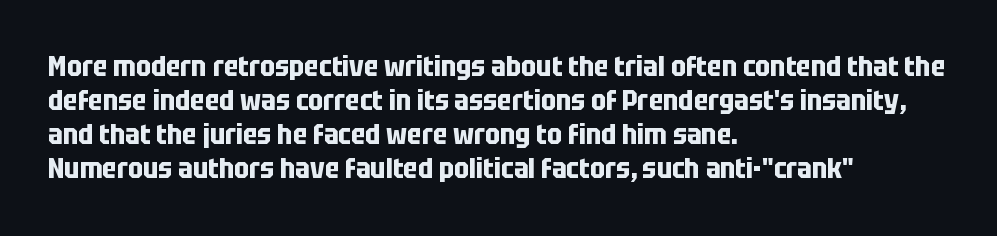
The image shows 28 px bold, condensed sans-serif type, upright; set left-aligned, line spacing 1.22x, normal letter spacing, not underlined; low stroke contrast and a large x-height.
